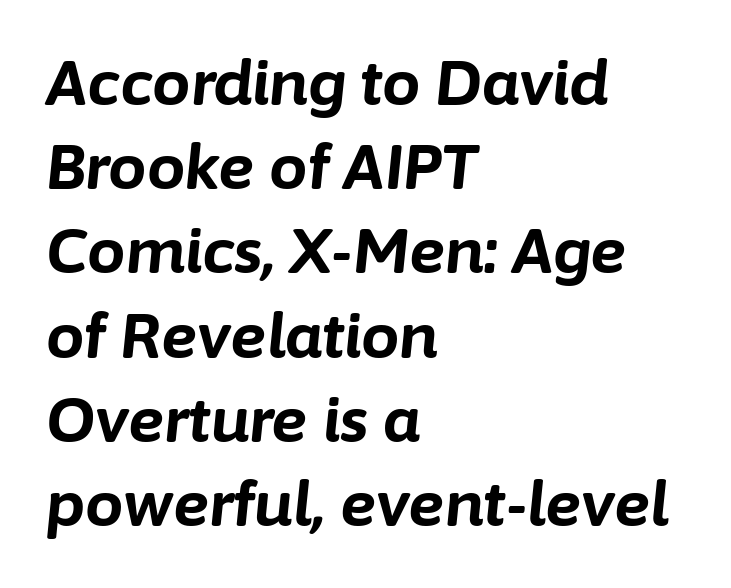
{"italic": "yes", "lean": "right", "slant_degrees": 6, "bold": "yes", "weight": "bold", "width": "normal", "stroke_contrast": "low", "x_height": "medium", "monospaced": "no", "underline": "no", "align": "left", "line_spacing": "normal", "line_spacing_ratio": 1.38, "letter_spacing": "normal", "letter_spacing_em": 0.0, "glyph_px": 61}
